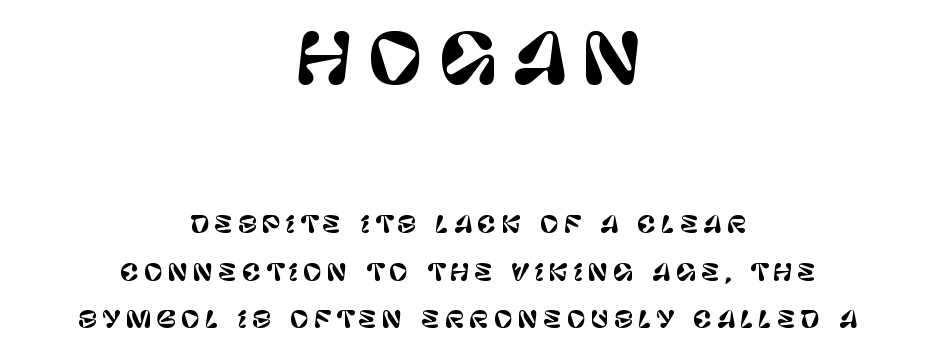
The strip under each line holds only bare page. A sans-serif font was chosen for this passage. Compared with a flush-left layout, this one balances lines on the center instead.
